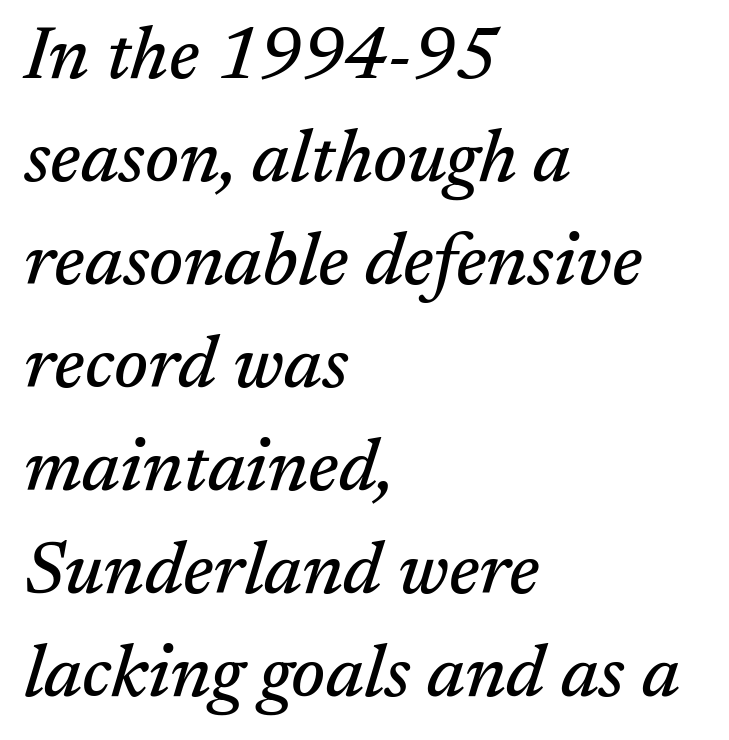
The image shows 73 px serif type, italic (leaning right); set left-aligned, normal line spacing (1.41x), normal letter spacing, not underlined; medium stroke contrast and a medium x-height.
